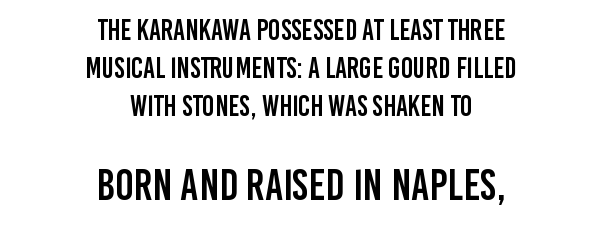
The image shows 44 px condensed sans-serif type, upright; set centered, normal line spacing (1.31x), normal letter spacing, not underlined; the second (bottom) block is 1.52x larger; low stroke contrast and a large x-height.
